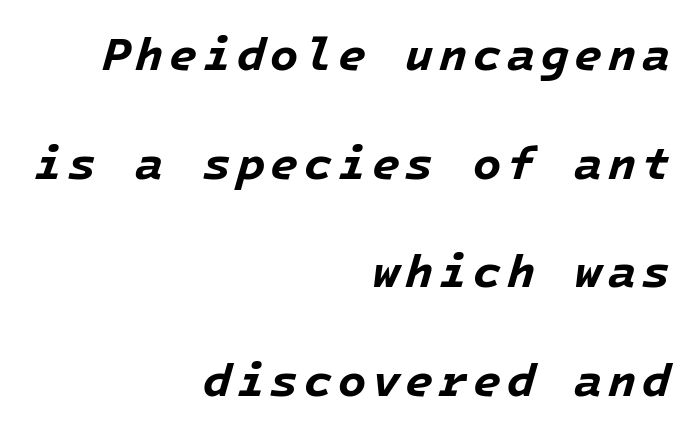
The block of text is sparse from top to bottom, with ample space between rows. Caption: multi-line text, flush right, ragged left. The axis of the letterforms is tilted away from vertical. As a designer I'd log this as weight 700, bold.
